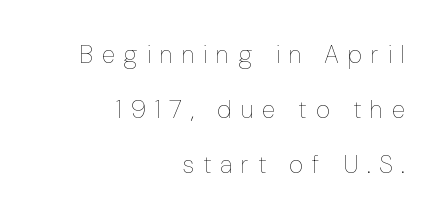
The image shows 25 px text type, upright; set right-aligned, loose line spacing (2.21x), unusually wide letter spacing (+0.35 em), not underlined.
